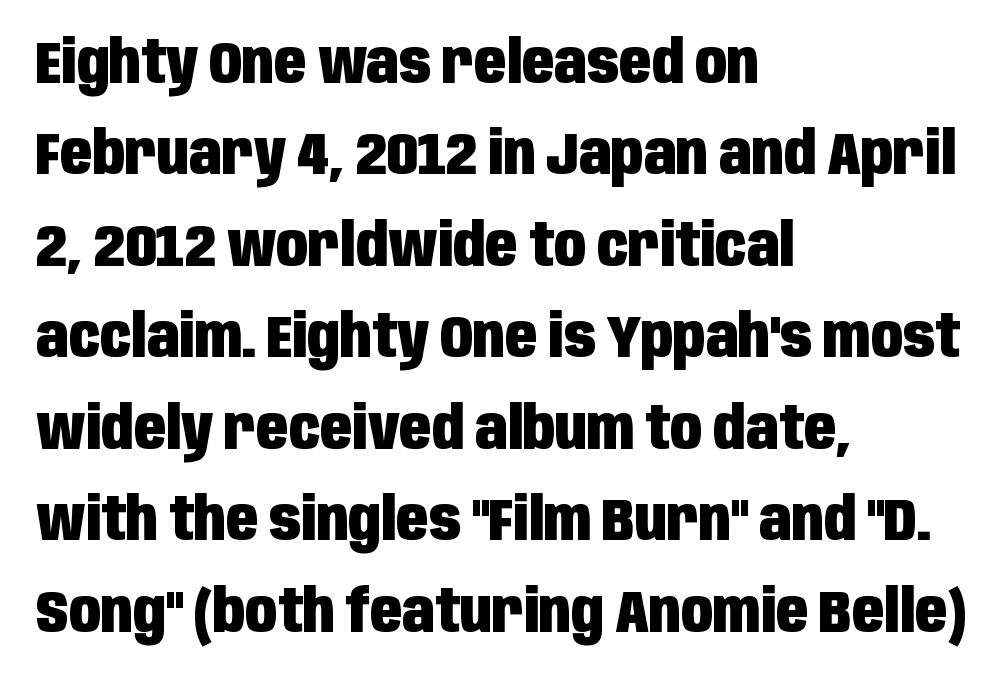
Summary of vertical rhythm: regular, with standard interline spacing. This sample is left-justified, so line endings fall wherever the words run out. Think of a printed novel: that variable character pitch is what you see here. Letters rest on an invisible, unmarked baseline. There is no visible air inserted between adjacent glyphs. On the weight axis this lands at bold, roughly 700.
